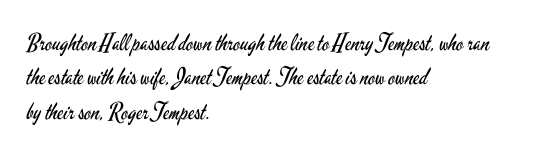
{"bold": "no", "underline": "no", "align": "left", "line_spacing": "normal", "line_spacing_ratio": 1.5, "letter_spacing": "normal", "letter_spacing_em": 0.0, "glyph_px": 23}
